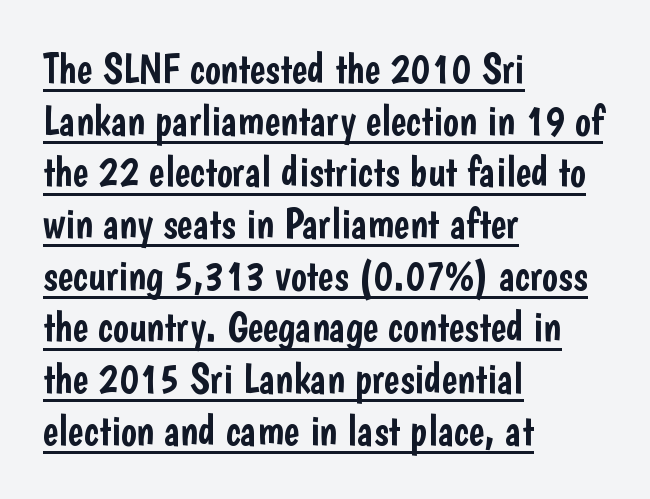
Q: Is the text italic (slanted)? A: No, it is upright.
Q: Is the typeface a serif or a sans-serif typeface? A: Sans-serif.
Q: Is the text underlined? A: Yes.
Q: How is the paragraph aligned? A: Left-aligned.
Q: Is the spacing between letters normal or unusually wide? A: Normal.
Q: Width (condensed, normal, or wide)? A: Condensed.
Q: Stroke contrast? A: Low.
Q: x-height? A: Medium.
Q: Monospaced? A: No.
